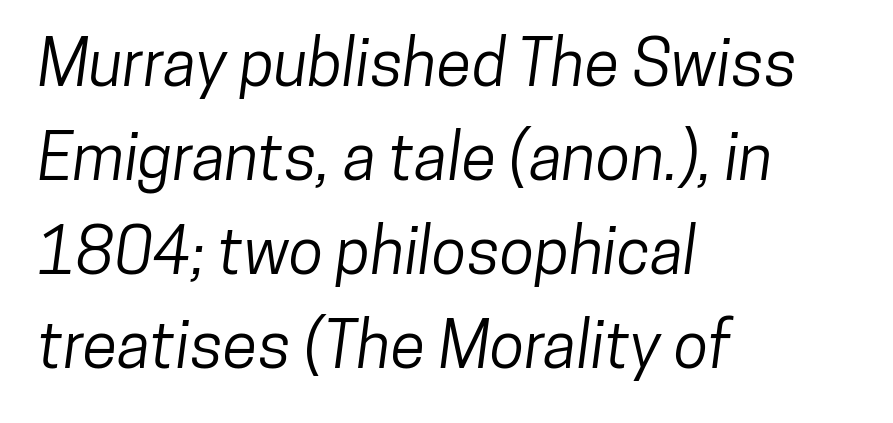
Q: Is the typeface a serif or a sans-serif typeface? A: Sans-serif.
Q: Is the text underlined? A: No.
Q: How is the paragraph aligned? A: Left-aligned.
Q: Is the spacing between letters normal or unusually wide? A: Normal.
Q: Is the spacing between lines tight, normal or loose? A: Normal.
Q: Width (condensed, normal, or wide)? A: Condensed.
Q: Stroke contrast? A: Low.
Q: x-height? A: Medium.
Q: Monospaced? A: No.
